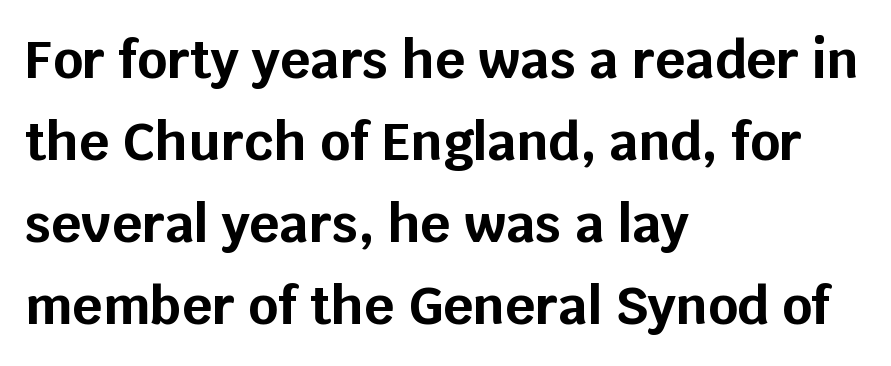
Clear beneath every line of the passage. One-word summary of the alignment: left. A full-strength bold gives these letters their thick strokes. Each letter keeps its own natural width here, so spacing adapts to shape. These lines were composed using upright roman letters.
